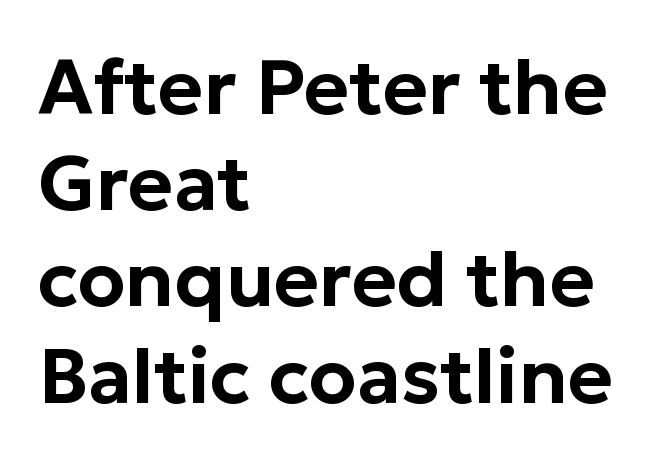
{"serif": "no", "italic": "no", "width": "normal", "stroke_contrast": "low", "x_height": "medium", "monospaced": "no", "underline": "no", "align": "left", "line_spacing": "normal", "line_spacing_ratio": 1.25, "letter_spacing": "normal", "letter_spacing_em": 0.0, "glyph_px": 77}
